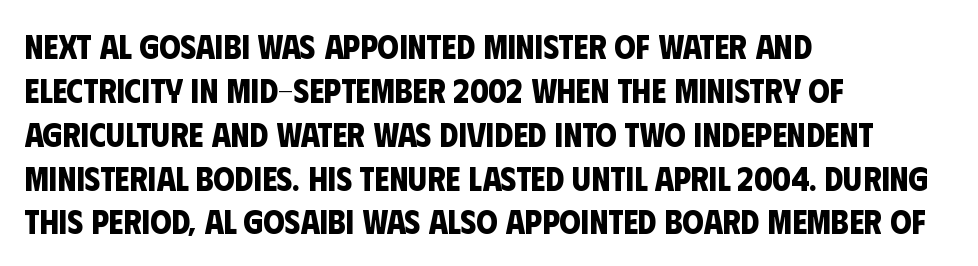
Here the designer chose a conventional face with non-uniform glyph widths. The rendering keeps characters at their native spacing. The text block is weighted toward the left margin, trailing off unevenly rightward. Regarding leading, the lines here are spaced in the standard way. Look at the stroke-to-counter ratio: heavy, a bold. Letters rest on an invisible, unmarked baseline.
